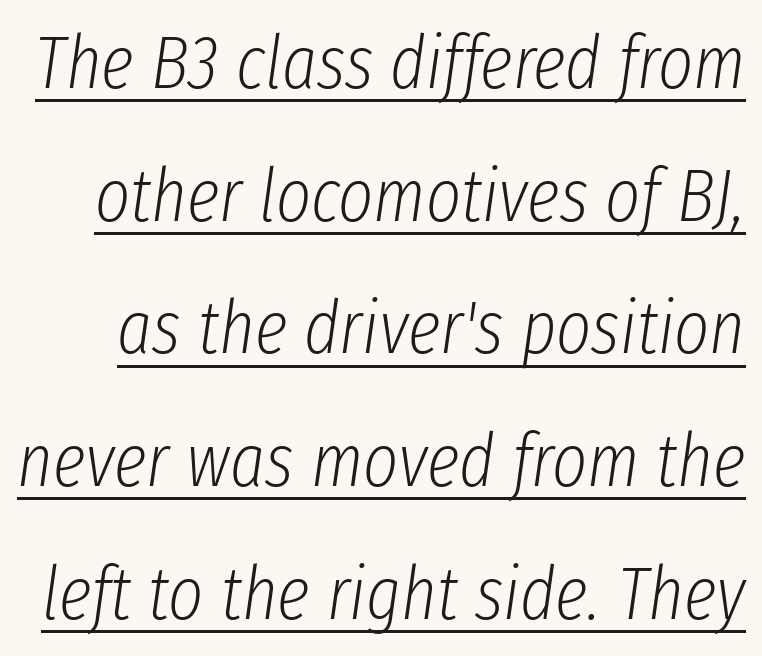
The image shows 75 px light, condensed type, italic (leaning right); set line spacing 1.77x, normal letter spacing, underlined; low stroke contrast and a medium x-height.
